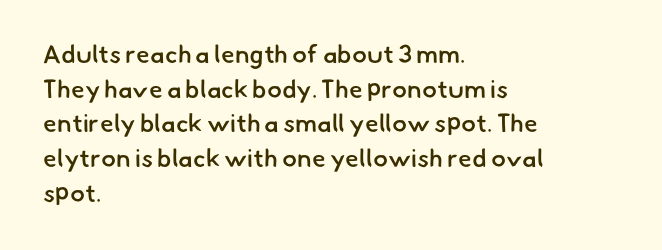
Only glyphs here, with clear space below each row. Each line starts at the same left margin while the right side varies. Characters follow at the spacing the type designer built in. The typesetting leans somewhat heavy: a semibold. These lines sit exactly where default settings would place them.
